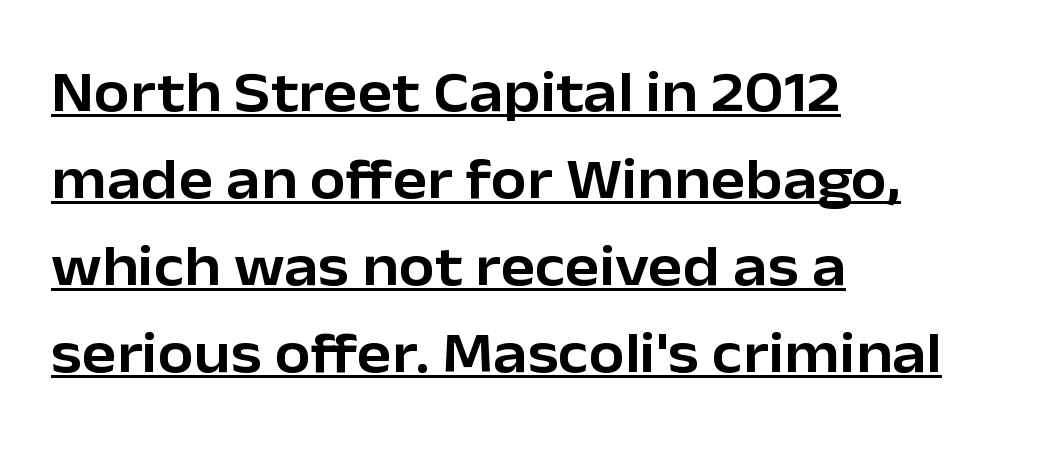
{"serif": "no", "italic": "no", "width": "normal", "stroke_contrast": "low", "x_height": "medium", "monospaced": "no", "underline": "yes", "align": "left", "line_spacing": "normal", "line_spacing_ratio": 1.5, "letter_spacing": "normal", "letter_spacing_em": 0.0, "glyph_px": 58}
